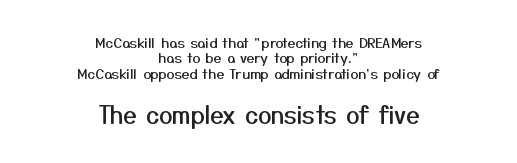
{"italic": "no", "underline": "no", "align": "center", "line_spacing": "tight", "line_spacing_ratio": 1.1, "letter_spacing": "normal", "letter_spacing_em": 0.0, "larger_block": "second", "size_ratio": 1.71, "glyph_px": 24}
